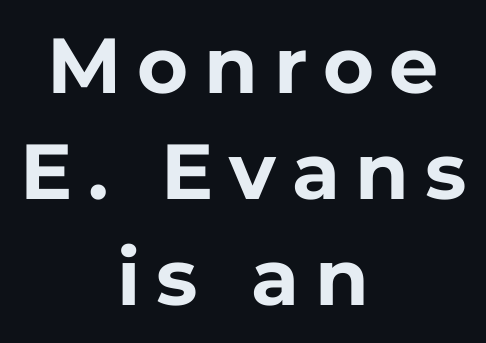
The image shows 78 px bold sans-serif type, upright; set centered, normal line spacing (1.36x), unusually wide letter spacing (+0.2 em), not underlined; low stroke contrast and a medium x-height.
